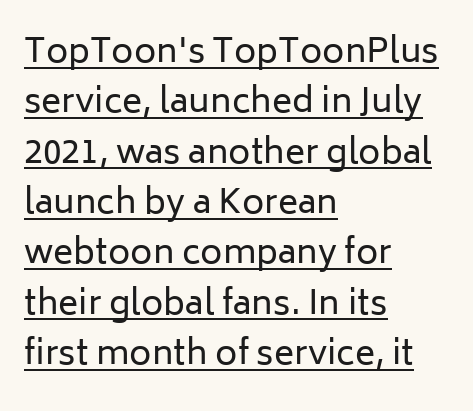
The image shows 34 px regular-weight sans-serif type, upright; set left-aligned, normal line spacing (1.48x), normal letter spacing, underlined; low stroke contrast and a medium x-height.
